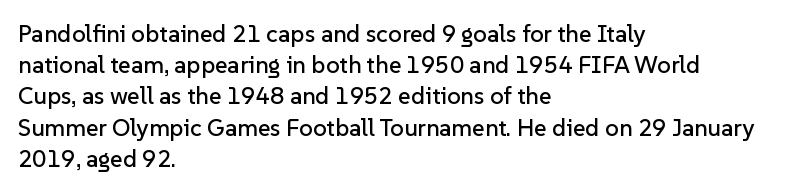
Does the copy run flush right? No — it runs flush left. The font's upright variant was chosen for this text. Descender tails drop into unmarked territory. Reading down the column, the eye jumps a familiar distance to each next line.
